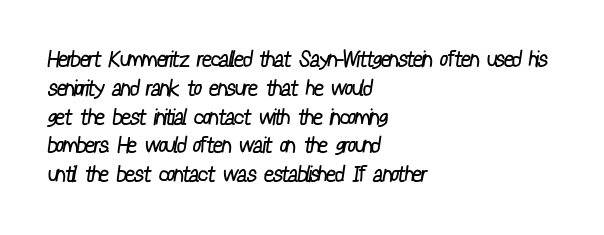
The image shows 22 px text type; set left-aligned, normal line spacing (1.31x), normal letter spacing, not underlined.
